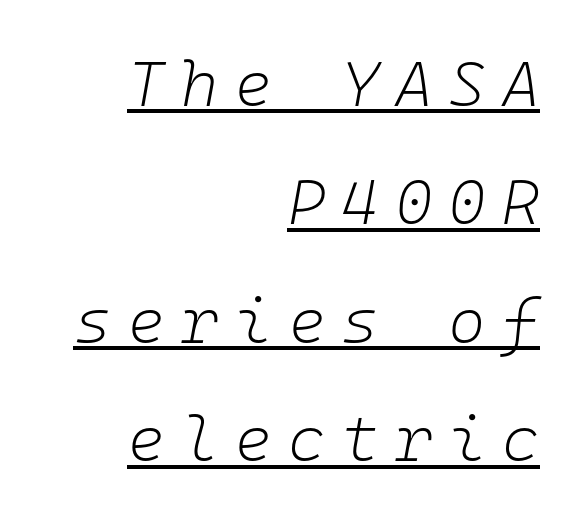
The image shows 64 px light type, italic (leaning right), monospaced; set right-aligned, line spacing 1.85x, unusually wide letter spacing (+0.25 em), underlined; low stroke contrast and a medium x-height.
